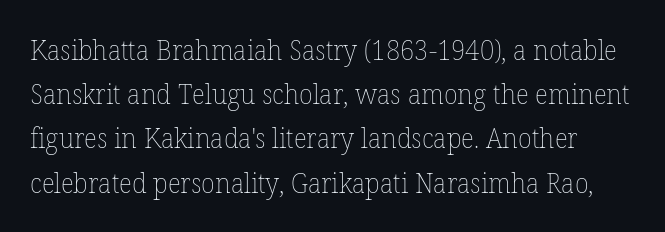
The image shows 28 px thin type, upright; set normal line spacing (1.58x), normal letter spacing, not underlined; low stroke contrast and a medium x-height.
